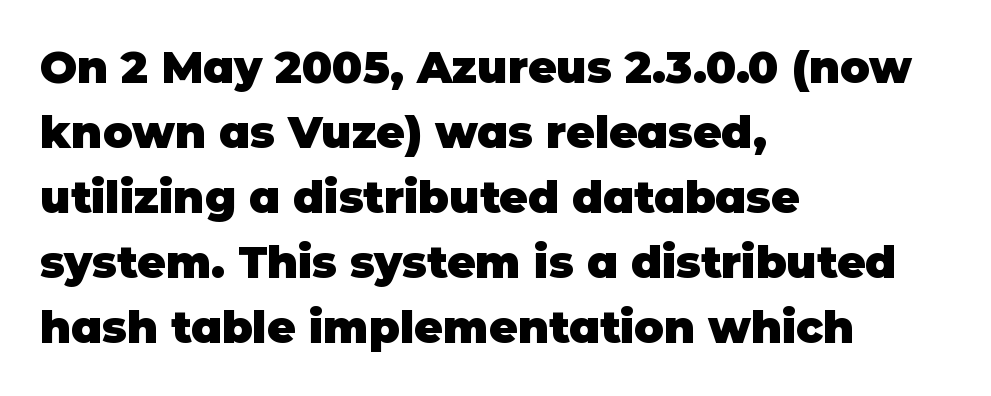
To sum up the face: it is a sans, with no serifs. Varying glyph widths throughout — classic text-font behaviour. The specimen omits any rule beneath the text block's lines. The text block is weighted toward the left margin, trailing off unevenly rightward. Typesetter's note: full bold, strokes at maximum text heaviness. This sample keeps an unexceptional amount of space between lines.
